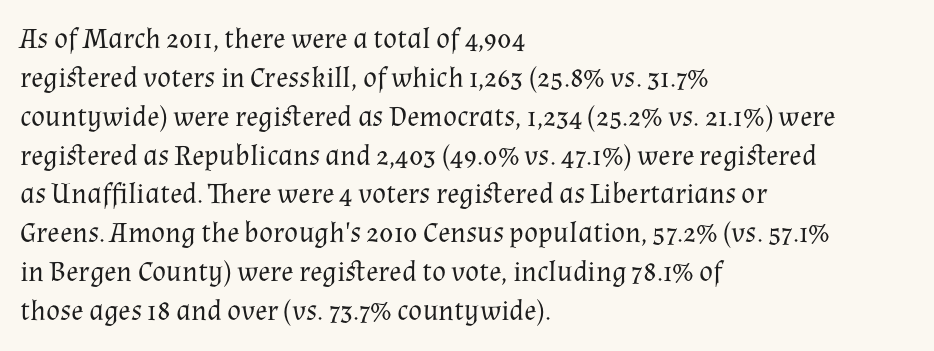
{"serif": "yes", "italic": "no", "bold": "no", "weight": "regular", "width": "normal", "stroke_contrast": "medium", "x_height": "medium", "monospaced": "no", "underline": "no", "align": "left", "line_spacing": "normal", "line_spacing_ratio": 1.34, "letter_spacing": "normal", "letter_spacing_em": 0.0, "glyph_px": 29}
